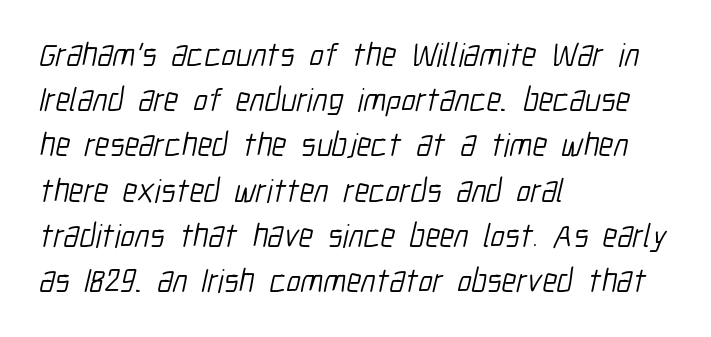
The image shows 33 px light, condensed sans-serif type; set left-aligned, normal line spacing (1.37x), normal letter spacing, not underlined; low stroke contrast and a medium x-height.
